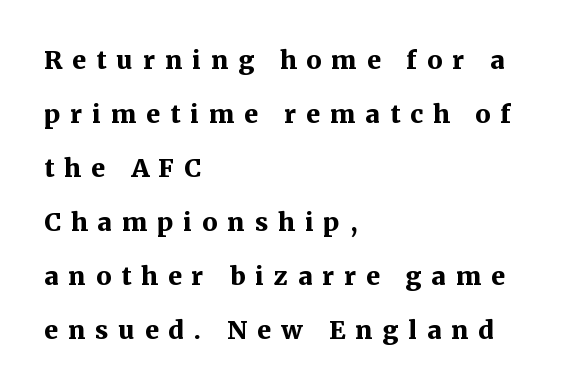
{"italic": "no", "bold": "yes", "underline": "no", "align": "left", "line_spacing": "loose", "line_spacing_ratio": 2.16, "letter_spacing": "wide", "letter_spacing_em": 0.4, "glyph_px": 25}
